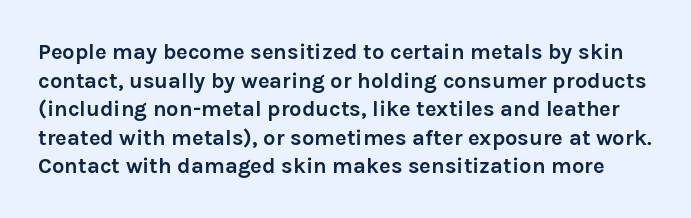
{"italic": "no", "bold": "yes", "underline": "no", "line_spacing": "normal", "line_spacing_ratio": 1.3, "letter_spacing": "normal", "letter_spacing_em": 0.0, "glyph_px": 22}
